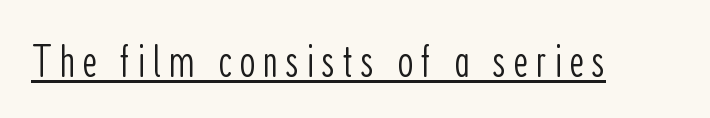
The image shows 46 px light, condensed sans-serif type, upright; set underlined; low stroke contrast and a medium x-height.
